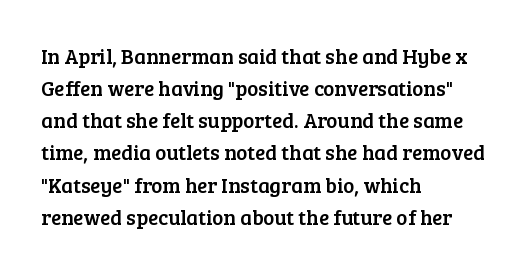
Layout note: lines flush left. The string is rendered with underlining switched off. The line texture is even and compact thanks to regular tracking. A roman cut, with each character standing at attention. The space between consecutive lines is moderate.
